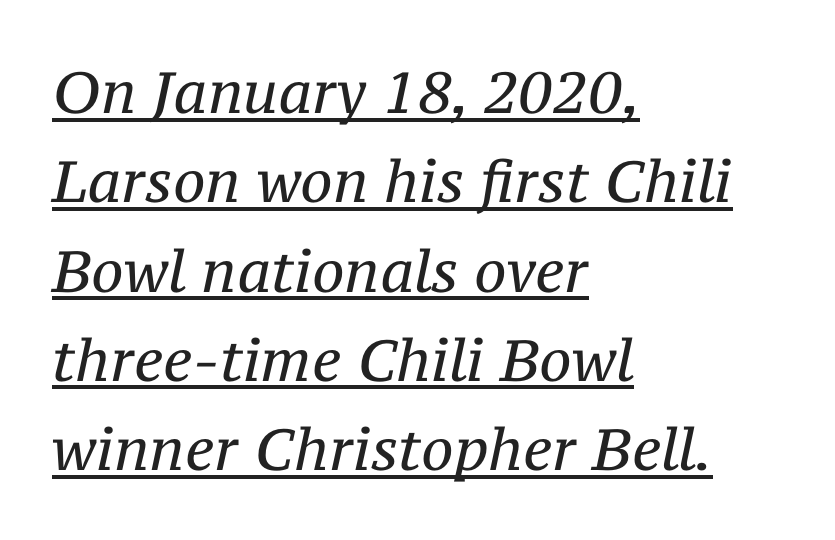
If you drew a ruler down the left edge, every line would touch it. These lines sit exactly where default settings would place them. Italic? Definitely — the glyphs are oblique. How are the letters spaced? Ordinarily, with no added tracking. Do the characters align in a grid? No, the font is proportional.
